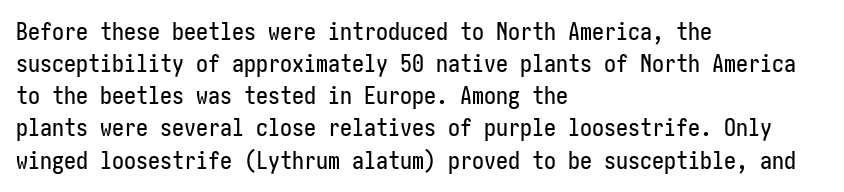
Q: Is the text italic (slanted)? A: No, it is upright.
Q: Is the text underlined? A: No.
Q: How is the paragraph aligned? A: Left-aligned.
Q: Is the spacing between letters normal or unusually wide? A: Normal.
Q: Is the spacing between lines tight, normal or loose? A: Normal.
